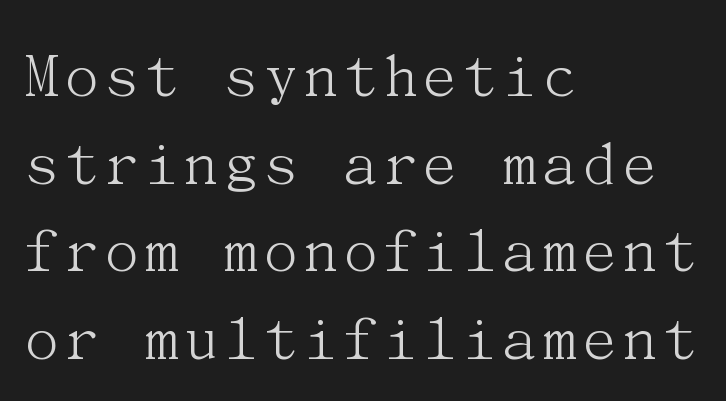
The image shows 68 px light serif type, upright; set left-aligned, normal line spacing (1.29x), normal letter spacing, not underlined; medium stroke contrast and a medium x-height.
